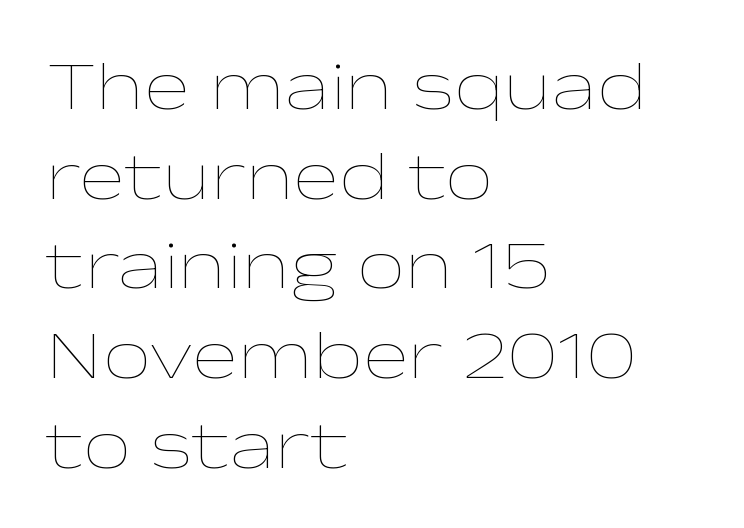
The face used here is proportionally spaced, like ordinary book or web type. The passage shown is not bold in any degree. Leftover space on each line is placed entirely after the last word. Does the lettering tilt? It doesn't — this is upright.
